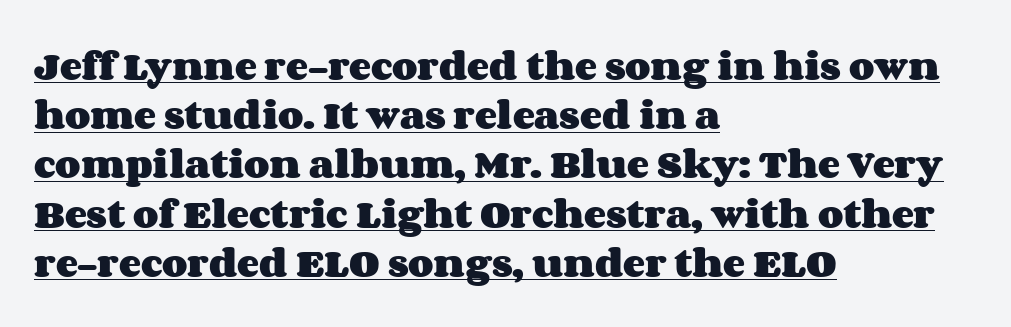
The image shows 33 px heavy, wide type, upright; set left-aligned, normal line spacing (1.49x), normal letter spacing, underlined; medium stroke contrast and a large x-height.
